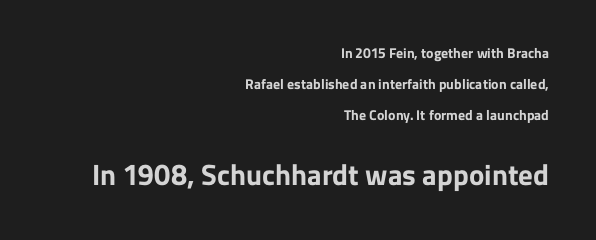
{"serif": "no", "italic": "no", "bold": "yes", "weight": "bold", "width": "normal", "stroke_contrast": "low", "x_height": "medium", "monospaced": "no", "underline": "no", "align": "right", "line_spacing": "loose", "line_spacing_ratio": 2.22, "letter_spacing": "normal", "letter_spacing_em": 0.0, "larger_block": "second", "size_ratio": 2.07, "glyph_px": 29}
